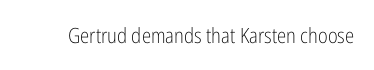
{"italic": "no", "bold": "no", "underline": "no", "letter_spacing": "normal", "letter_spacing_em": 0.0, "glyph_px": 21}
